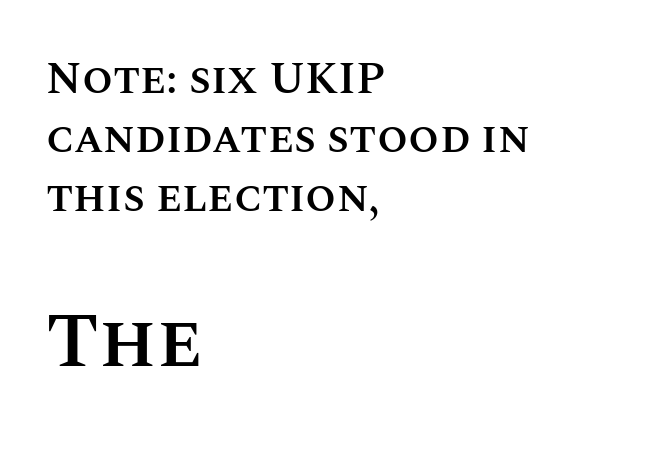
The image shows 77 px semibold type, upright; set left-aligned, normal line spacing (1.34x), normal letter spacing, not underlined; the second (bottom) block is 1.75x larger; medium stroke contrast and a large x-height.
